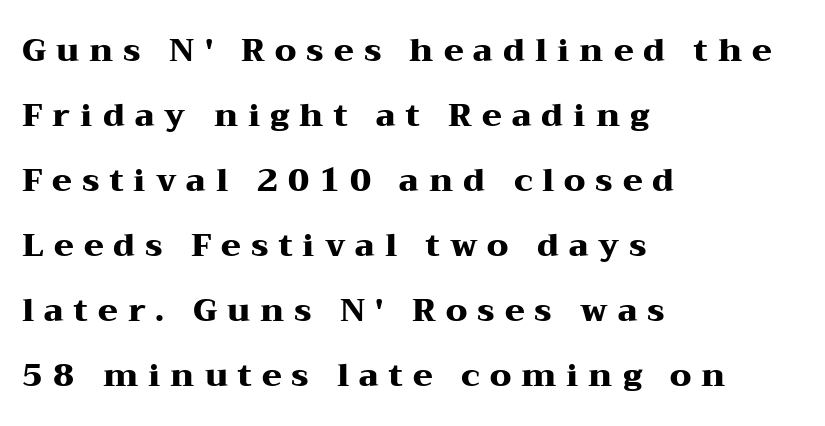
Q: Is the text bold? A: Yes.
Q: Is the text italic (slanted)? A: No, it is upright.
Q: Is the typeface a serif or a sans-serif typeface? A: Serif.
Q: Is the text underlined? A: No.
Q: How is the paragraph aligned? A: Left-aligned.
Q: Is the spacing between letters normal or unusually wide? A: Unusually wide.
Q: Is the spacing between lines tight, normal or loose? A: Loose.
Q: Width (condensed, normal, or wide)? A: Wide.
Q: Stroke contrast? A: Medium.
Q: x-height? A: Medium.
Q: Monospaced? A: No.
